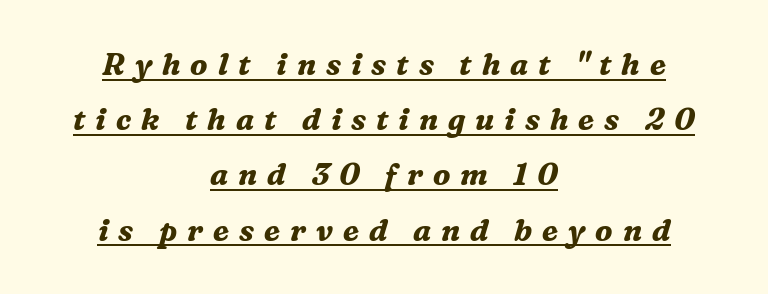
Q: Is the text bold? A: Yes.
Q: Is the text italic (slanted)? A: Yes, it leans right by about 16 degrees.
Q: Is the typeface a serif or a sans-serif typeface? A: Serif.
Q: Is the text underlined? A: Yes.
Q: How is the paragraph aligned? A: Centered.
Q: Is the spacing between letters normal or unusually wide? A: Unusually wide.
Q: Width (condensed, normal, or wide)? A: Normal.
Q: Stroke contrast? A: Medium.
Q: x-height? A: Medium.
Q: Monospaced? A: No.
